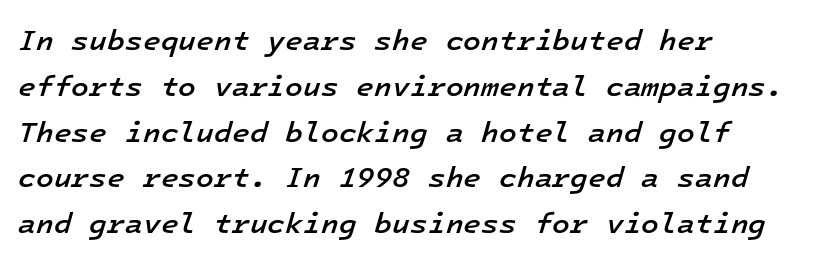
In terms of letterspacing, this is plain default setting. A semibold gives these letters moderate extra thickness, short of bold. Nobody drew a line under any word here. All the whitespace from short lines collects on the right. Rows of type keep a routine distance in the vertical direction.
